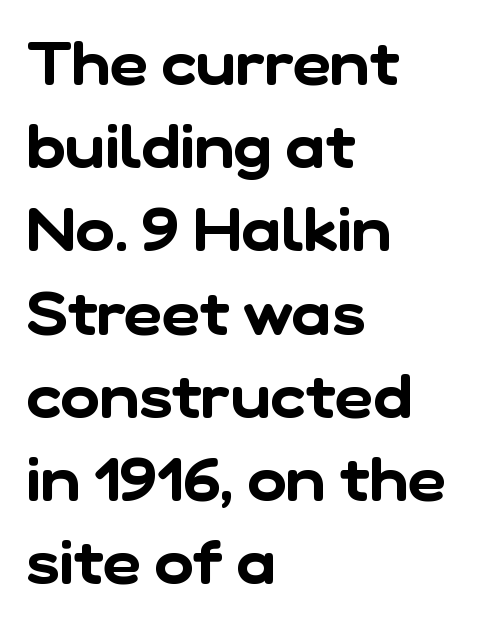
The image shows 59 px sans-serif type; set left-aligned, normal line spacing (1.41x), normal letter spacing, not underlined; low stroke contrast and a medium x-height.
